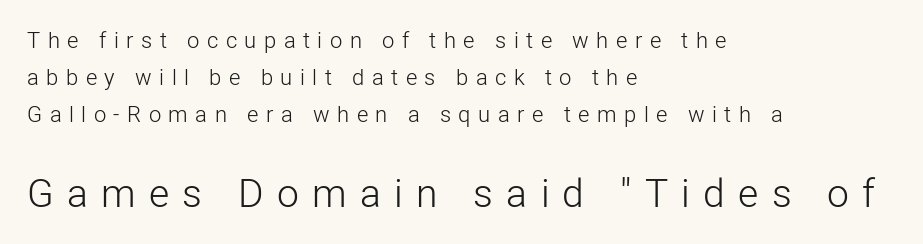
Spacing verdict: proportional, widths tailored to each character. The rendering anchors every line to the left-hand side. Does the bottom block carry the larger type? Yes, it does. One glance says typical: line gaps are just what's usual. Bold? No — there's no thickening of the strokes.
